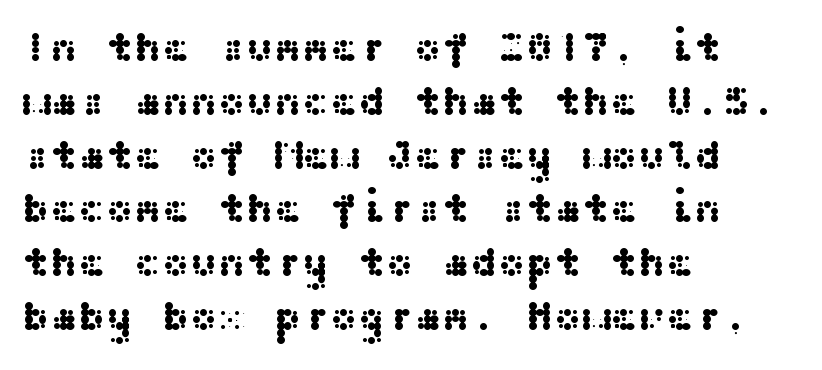
{"serif": "no", "italic": "no", "width": "wide", "stroke_contrast": "medium", "x_height": "medium", "underline": "no", "align": "left", "line_spacing": "normal", "line_spacing_ratio": 1.28, "letter_spacing": "normal", "letter_spacing_em": 0.0, "glyph_px": 42}
